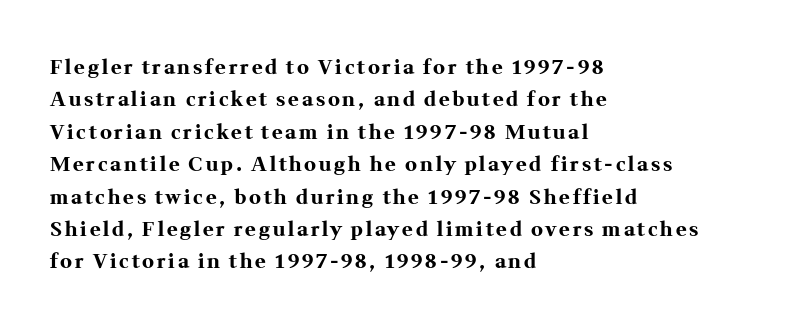
Heavy-handed strokes throughout: this text is bold. Beneath every word, the page is bare. Does the lettering tilt? It doesn't — this is upright. The designer left line spacing at the default. Caption: multi-line text, flush left, ragged right.
